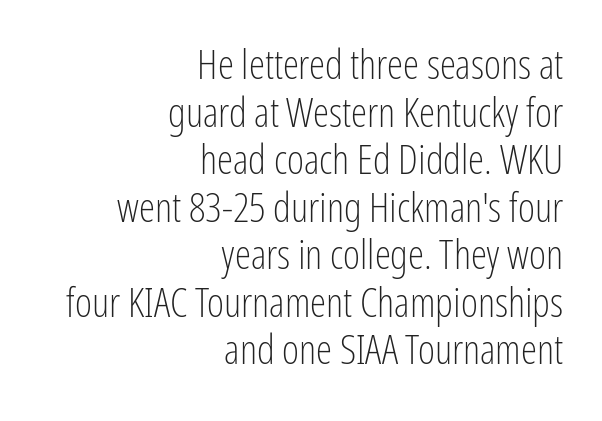
The image shows 41 px light, condensed sans-serif type, upright; set right-aligned, line spacing 1.16x, normal letter spacing, not underlined; low stroke contrast and a medium x-height.
